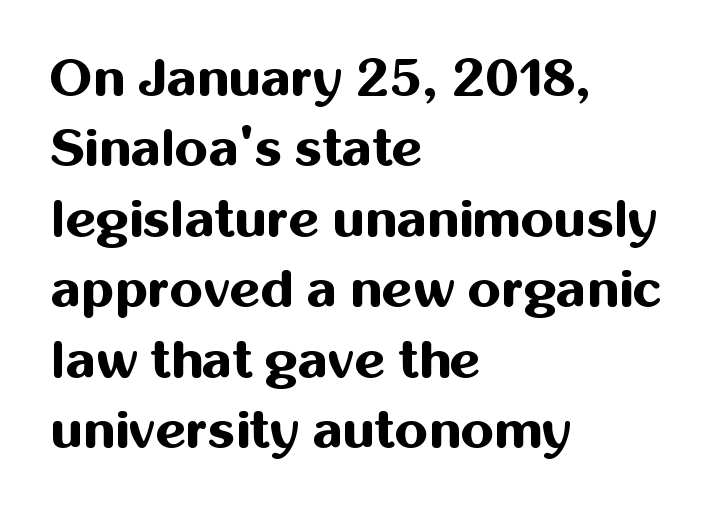
Q: Is the text bold? A: Yes.
Q: Is the text italic (slanted)? A: No, it is upright.
Q: Is the typeface a serif or a sans-serif typeface? A: Sans-serif.
Q: Is the text underlined? A: No.
Q: How is the paragraph aligned? A: Left-aligned.
Q: Is the spacing between letters normal or unusually wide? A: Normal.
Q: Is the spacing between lines tight, normal or loose? A: Normal.
Q: Width (condensed, normal, or wide)? A: Normal.
Q: Stroke contrast? A: Medium.
Q: x-height? A: Medium.
Q: Monospaced? A: No.
